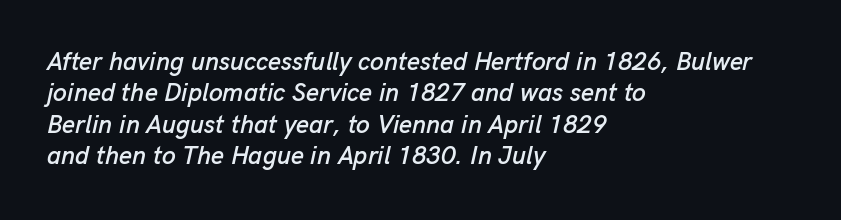
Regular leading. Notice how the stems are inclined rather than vertical — that's the hallmark of italics. Left-aligned paragraph, ragged on the right. The gap between lines stays unmarked. Letter spacing: default.
